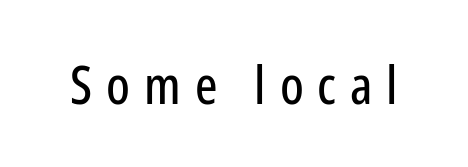
The image shows 53 px condensed sans-serif type, upright; set unusually wide letter spacing (+0.26 em), not underlined; low stroke contrast and a medium x-height.
